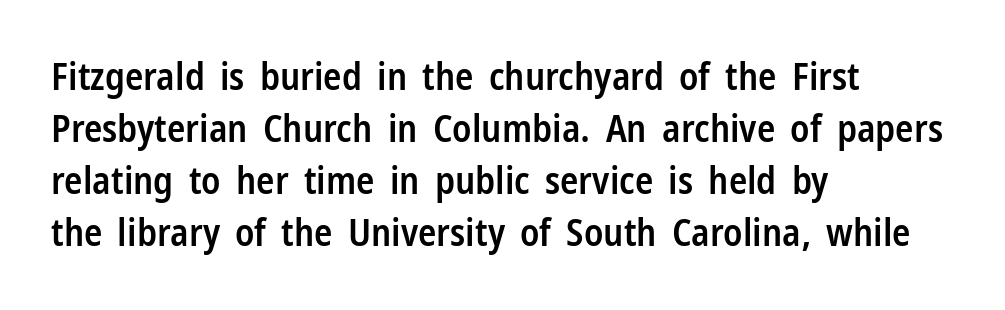
Q: Is the text bold? A: Semi-bold.
Q: Is the text italic (slanted)? A: No, it is upright.
Q: Is the typeface a serif or a sans-serif typeface? A: Sans-serif.
Q: Is the text underlined? A: No.
Q: How is the paragraph aligned? A: Left-aligned.
Q: Is the spacing between letters normal or unusually wide? A: Normal.
Q: Is the spacing between lines tight, normal or loose? A: Normal.
Q: Width (condensed, normal, or wide)? A: Condensed.
Q: Stroke contrast? A: Low.
Q: x-height? A: Medium.
Q: Monospaced? A: No.
